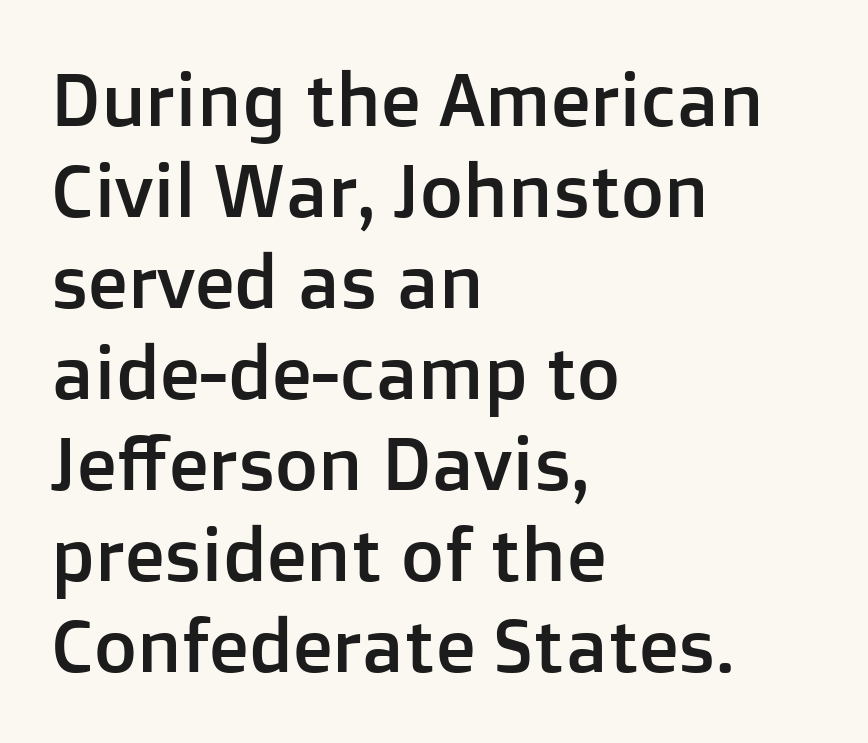
The image shows 74 px sans-serif type, upright; set left-aligned, line spacing 1.23x, normal letter spacing, not underlined; low stroke contrast and a medium x-height.
